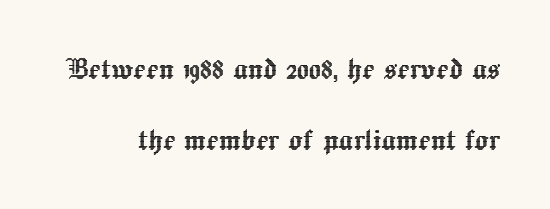
Q: Is the text italic (slanted)? A: No, it is upright.
Q: Is the text underlined? A: No.
Q: How is the paragraph aligned? A: Right-aligned.
Q: Is the spacing between letters normal or unusually wide? A: Normal.
Q: Is the spacing between lines tight, normal or loose? A: Loose.
Q: Width (condensed, normal, or wide)? A: Normal.
Q: x-height? A: Medium.
Q: Monospaced? A: No.
